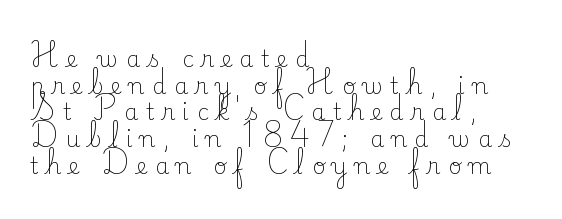
Q: Is the text bold? A: No.
Q: Is the text italic (slanted)? A: No, it is upright.
Q: Is the text underlined? A: No.
Q: How is the paragraph aligned? A: Left-aligned.
Q: Is the spacing between letters normal or unusually wide? A: Unusually wide.
